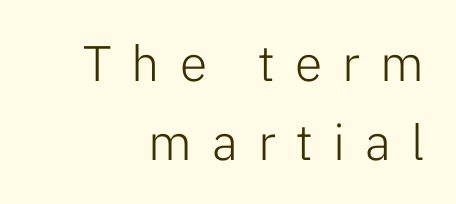
{"serif": "no", "italic": "no", "bold": "no", "weight": "light", "width": "normal", "stroke_contrast": "low", "x_height": "medium", "monospaced": "no", "underline": "no", "align": "right", "line_spacing": "normal", "line_spacing_ratio": 1.59, "letter_spacing": "wide", "letter_spacing_em": 0.4, "glyph_px": 50}
